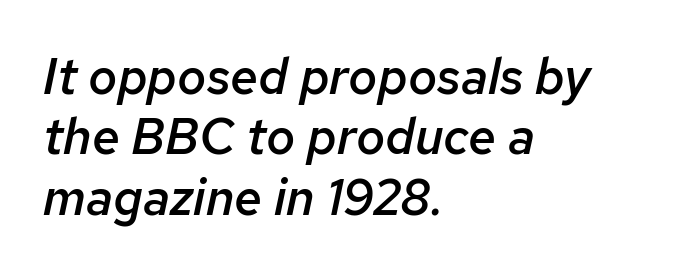
Horizontal alignment here is leftward, the default for most running prose. Clear beneath every line of the passage. How heavy is the stroke? Medium-heavy — a semibold, shy of bold. A typesetter would call this proportional, since set widths differ per character. Students, note that the glyphs here touch the page at normal intervals. The letters are slanted; this is an italic face.
